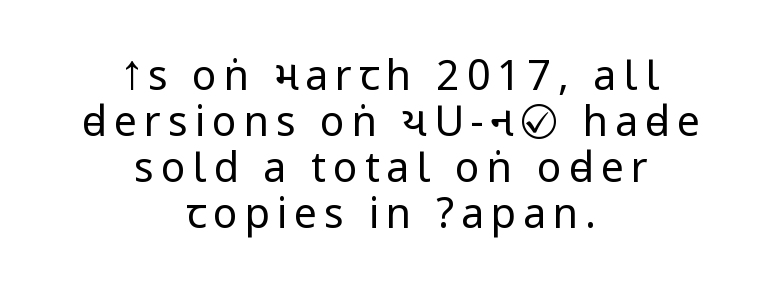
The image shows 41 px regular-weight, condensed sans-serif type, upright; set centered, tight line spacing (1.12x), not underlined; low stroke contrast.
